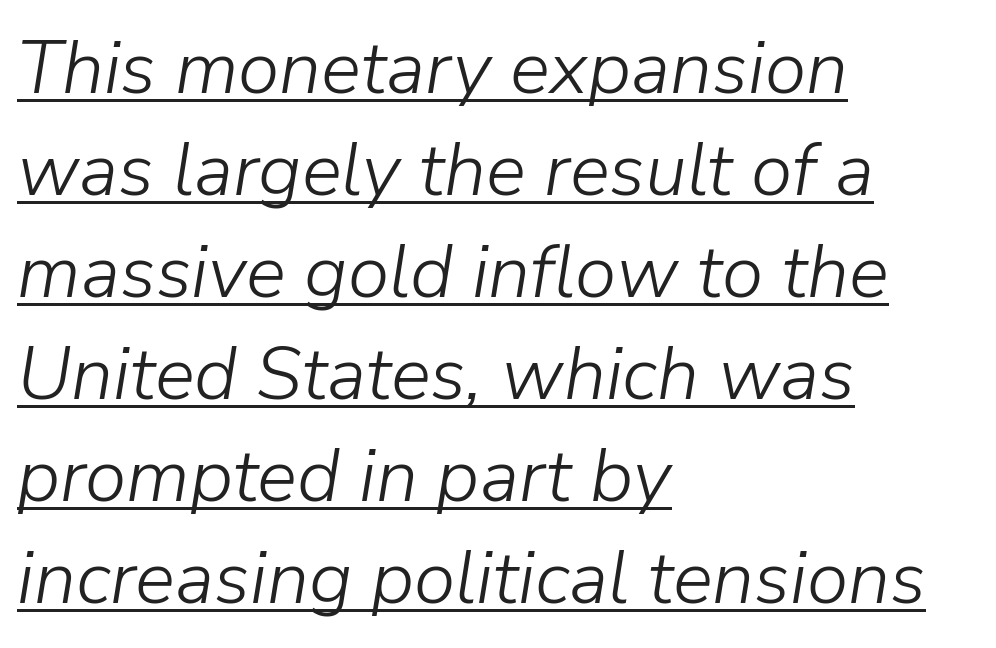
Q: Is the text bold? A: No.
Q: Is the text italic (slanted)? A: Yes, it leans right by about 9 degrees.
Q: Is the text underlined? A: Yes.
Q: How is the paragraph aligned? A: Left-aligned.
Q: Is the spacing between letters normal or unusually wide? A: Normal.
Q: Is the spacing between lines tight, normal or loose? A: Normal.
Q: Width (condensed, normal, or wide)? A: Normal.
Q: Stroke contrast? A: Low.
Q: x-height? A: Medium.
Q: Monospaced? A: No.
